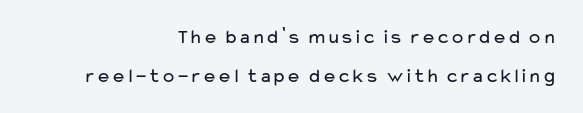
Glance below the letters and you will spot only blank space. Typeset ragged left — the right edge is the straight one. Does extra space separate the letters? No, they use regular spacing. The typesetting does not lean heavy: it is not bold. No italicization has been applied; the sample stays upright. Leading: increased.
